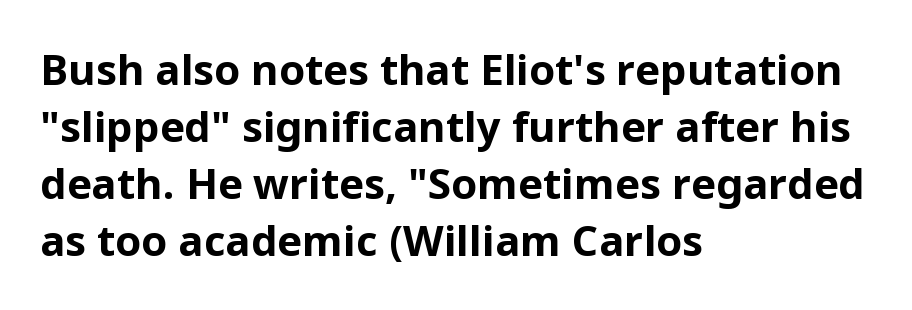
{"serif": "no", "italic": "no", "bold": "yes", "weight": "bold", "width": "normal", "stroke_contrast": "low", "x_height": "medium", "monospaced": "no", "underline": "no", "align": "left", "line_spacing": "normal", "line_spacing_ratio": 1.36, "letter_spacing": "normal", "letter_spacing_em": 0.0, "glyph_px": 42}
